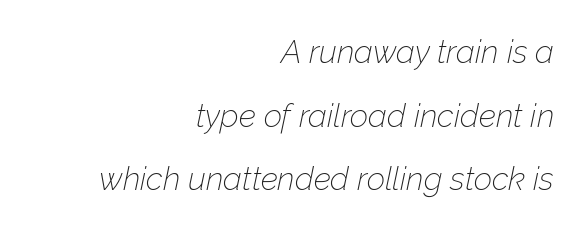
Q: Is the text bold? A: No.
Q: Is the text italic (slanted)? A: Yes, it leans right by about 12 degrees.
Q: Is the text underlined? A: No.
Q: How is the paragraph aligned? A: Right-aligned.
Q: Is the spacing between letters normal or unusually wide? A: Normal.
Q: Is the spacing between lines tight, normal or loose? A: Loose.
Q: Width (condensed, normal, or wide)? A: Normal.
Q: Stroke contrast? A: Low.
Q: x-height? A: Medium.
Q: Monospaced? A: No.
